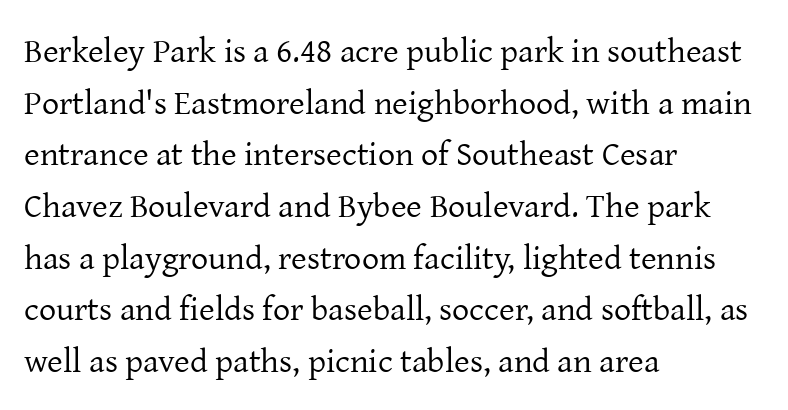
{"serif": "yes", "italic": "no", "bold": "no", "weight": "regular", "width": "normal", "stroke_contrast": "low", "x_height": "medium", "monospaced": "no", "underline": "no", "align": "left", "line_spacing": "normal", "line_spacing_ratio": 1.52, "letter_spacing": "normal", "letter_spacing_em": 0.0, "glyph_px": 34}
